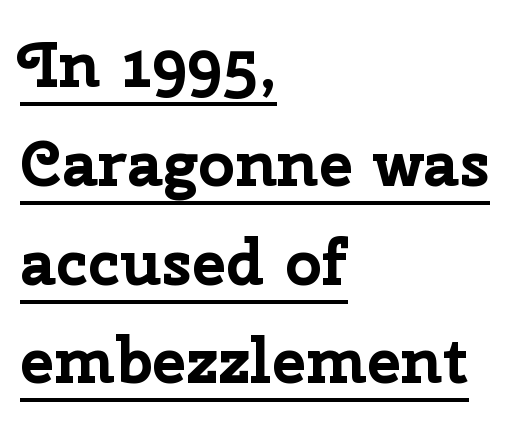
Regarding serifs, this sample does without them. This rendering features underlined lettering. Heft: maximum for text — a bold. Short and long lines alike share a common starting point at left. Ordinary non-slanted type is in use.
